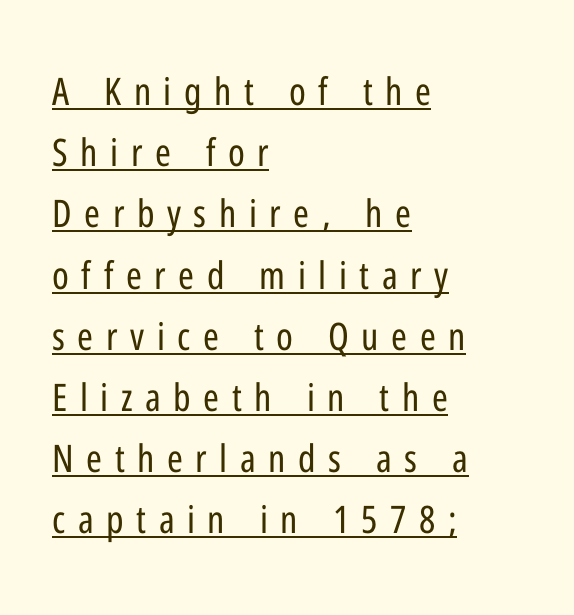
One-word summary of the alignment: left. Letter spacing: wide. Summary of weight: not heavy and not bold. The passage shown is underscored from start to finish.
